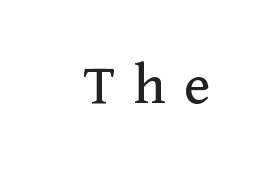
The image shows 61 px regular-weight serif type, upright; set unusually wide letter spacing (+0.3 em), not underlined; medium stroke contrast and a medium x-height.
